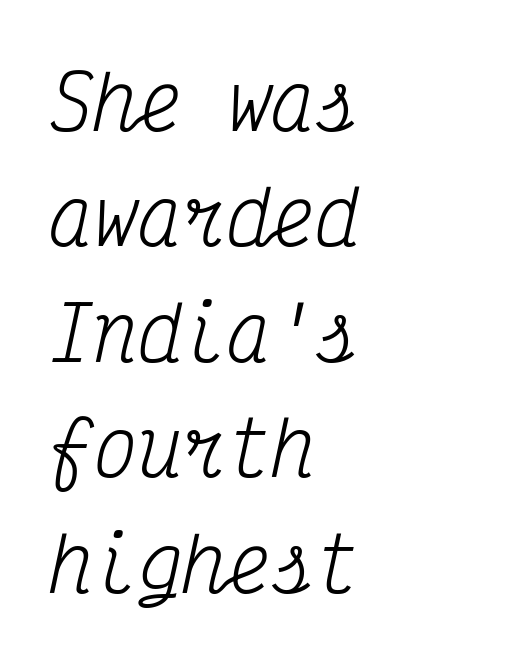
The image shows 74 px regular-weight, condensed serif type, italic (leaning right), monospaced; set left-aligned, normal line spacing (1.56x), normal letter spacing, not underlined; medium stroke contrast and a medium x-height.
